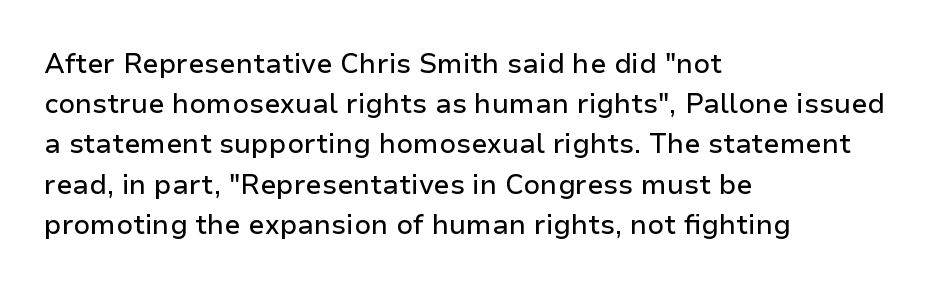
Summary of vertical rhythm: regular, with standard interline spacing. No italicization has been applied; the sample stays upright. One-word summary of the alignment: left. The line texture is even and compact thanks to regular tracking. The space directly below the letters is spotless.
